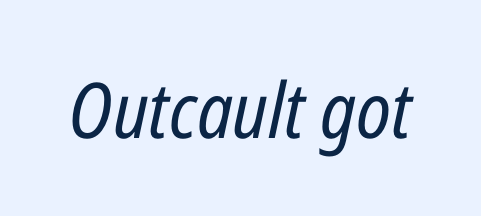
The image shows 77 px regular-weight, condensed type, italic (leaning right); set normal letter spacing, not underlined; low stroke contrast and a medium x-height.
